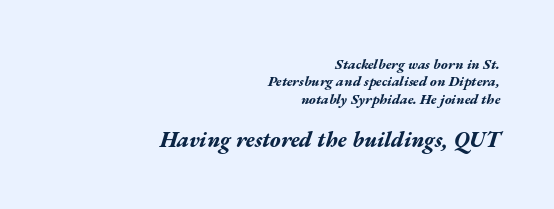
Compared with typical body copy, the letter spacing here is the same. In terms of leading, this rendering sits right in the middle. This rendering uses right alignment, leaving the left contour irregular. Compared with an ordinary text face, these strokes are far heavier — a full bold. Observe the lean: these are italic letterforms. Bigger letters appear in the bottom chunk; the top chunk is reduced.
